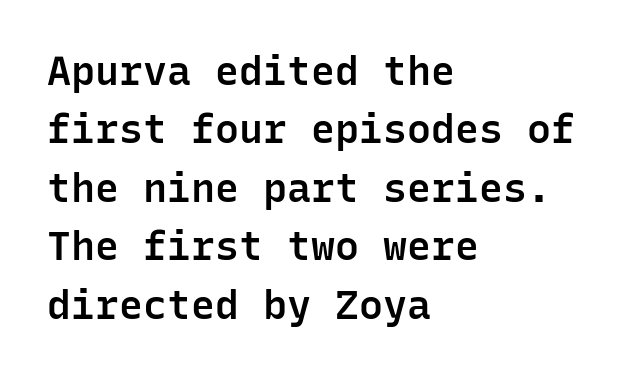
The string is rendered with underlining switched off. The letterforms sit shoulder to shoulder at normal distance. The sample has been set in demibold, a notch under bold. A normal amount of white space separates one row of letters from the next. A typesetter would label this face a sans.
